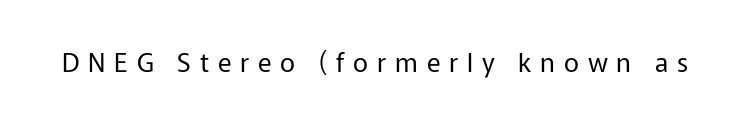
Q: Is the text bold? A: No.
Q: Is the text italic (slanted)? A: No, it is upright.
Q: Is the text underlined? A: No.
Q: Is the spacing between letters normal or unusually wide? A: Unusually wide.
